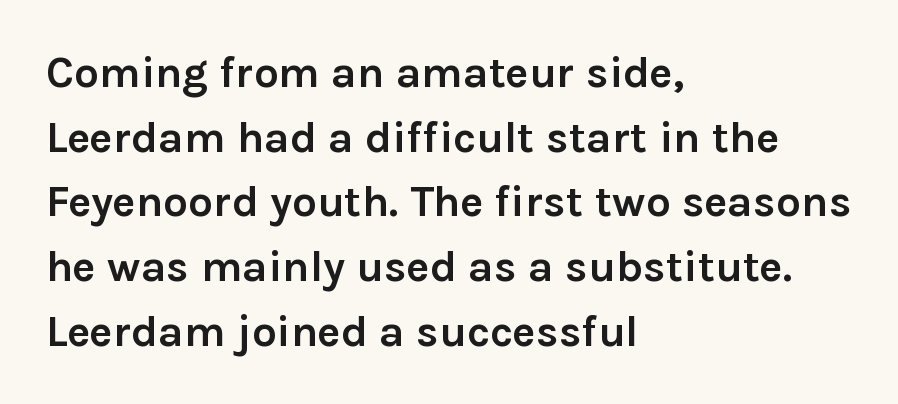
Q: Is the text bold? A: Yes.
Q: Is the text italic (slanted)? A: No, it is upright.
Q: Is the typeface a serif or a sans-serif typeface? A: Sans-serif.
Q: Is the text underlined? A: No.
Q: How is the paragraph aligned? A: Left-aligned.
Q: Is the spacing between letters normal or unusually wide? A: Normal.
Q: Is the spacing between lines tight, normal or loose? A: Normal.
Q: Width (condensed, normal, or wide)? A: Normal.
Q: x-height? A: Medium.
Q: Monospaced? A: No.
